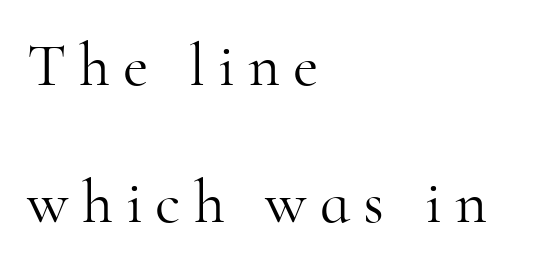
The image shows 62 px light serif type, upright; set left-aligned, loose line spacing (2.21x), unusually wide letter spacing (+0.21 em), not underlined; high stroke contrast and a small x-height.
